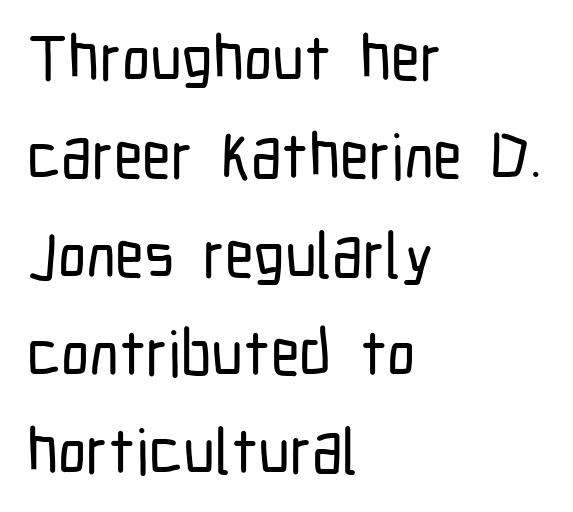
{"serif": "no", "italic": "no", "width": "condensed", "stroke_contrast": "low", "x_height": "medium", "monospaced": "no", "underline": "no", "align": "left", "line_spacing": "normal", "line_spacing_ratio": 1.56, "letter_spacing": "normal", "letter_spacing_em": 0.0, "glyph_px": 63}
